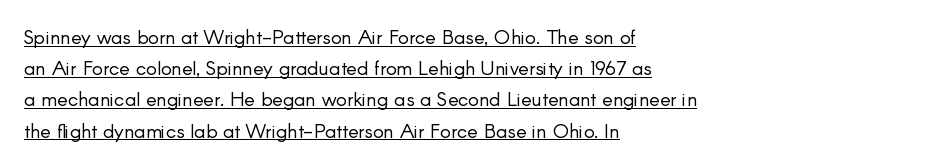
The weight tops out at a normal text grade. The paragraph has a hard left edge and a soft right edge. The leading is moderate, giving the passage an even texture. No italicization has been applied; the sample stays upright. Check the space under the baseline: a stroke is drawn there.
